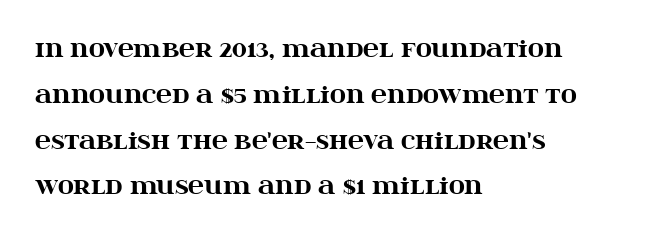
The typesetter chose a ragged-right arrangement here. The vertical gap from one line to the next is large. What weight is shown? A full bold with thick strokes. This sample uses an upright cut, with every glyph sitting square on the baseline. Type without underlining. Nobody touched the tracking dial on this one.
